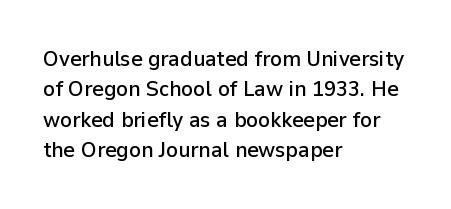
{"italic": "no", "underline": "no", "align": "left", "line_spacing": "normal", "line_spacing_ratio": 1.38, "letter_spacing": "normal", "letter_spacing_em": 0.0, "glyph_px": 22}
